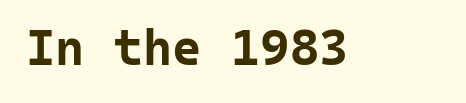
{"serif": "no", "italic": "no", "bold": "yes", "weight": "bold", "width": "normal", "stroke_contrast": "low", "x_height": "medium", "monospaced": "yes", "underline": "no", "letter_spacing": "normal", "letter_spacing_em": 0.0, "glyph_px": 50}
